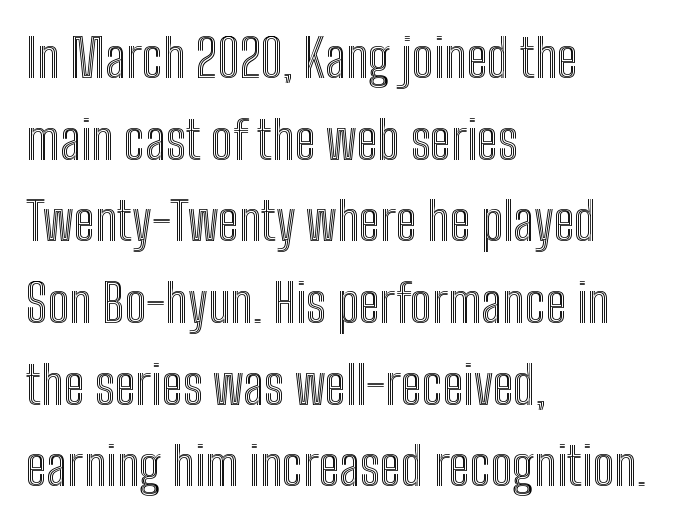
The image shows 52 px condensed type, upright; set left-aligned, normal line spacing (1.57x), normal letter spacing, not underlined; a medium x-height.
